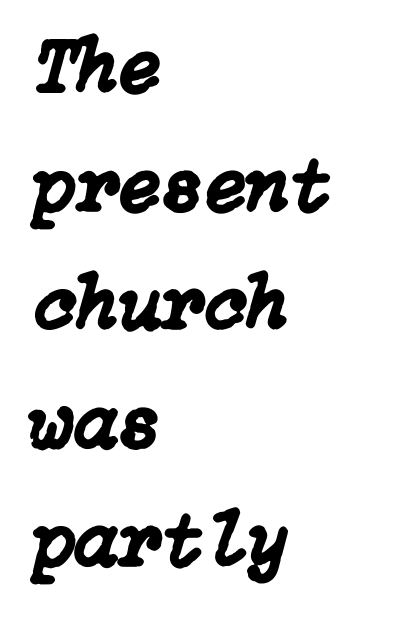
Q: Is the text italic (slanted)? A: Yes, it leans right by about 15 degrees.
Q: Is the text underlined? A: No.
Q: How is the paragraph aligned? A: Left-aligned.
Q: Is the spacing between letters normal or unusually wide? A: Normal.
Q: Is the spacing between lines tight, normal or loose? A: Normal.
Q: Width (condensed, normal, or wide)? A: Normal.
Q: Stroke contrast? A: Low.
Q: x-height? A: Medium.
